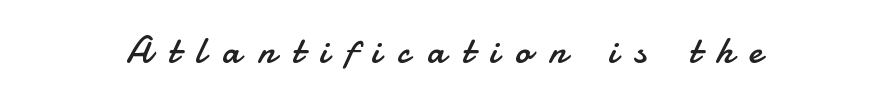
The image shows 38 px regular-weight sans-serif type; set unusually wide letter spacing (+0.45 em), not underlined; low stroke contrast and a small x-height.
